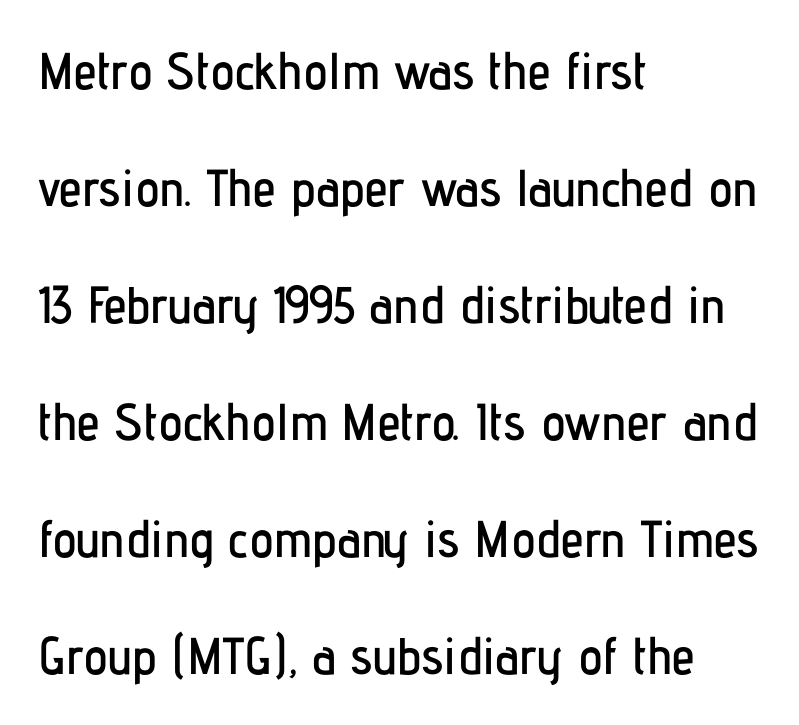
The image shows 52 px condensed sans-serif type, upright; set left-aligned, loose line spacing (2.25x), normal letter spacing, not underlined; low stroke contrast and a medium x-height.
